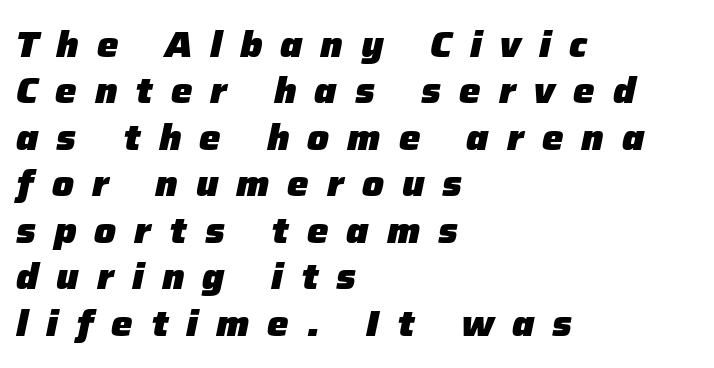
{"italic": "yes", "lean": "right", "slant_degrees": 12, "bold": "yes", "weight": "heavy", "width": "normal", "stroke_contrast": "low", "x_height": "medium", "monospaced": "no", "underline": "no", "align": "left", "line_spacing": "normal", "line_spacing_ratio": 1.29, "letter_spacing": "wide", "letter_spacing_em": 0.5, "glyph_px": 36}
